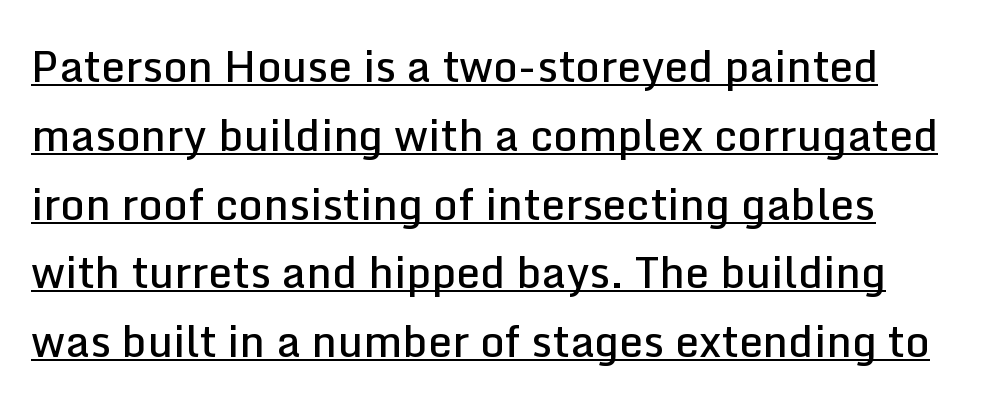
The image shows 43 px semibold sans-serif type, upright; set normal line spacing (1.6x), normal letter spacing, underlined; low stroke contrast and a medium x-height.
